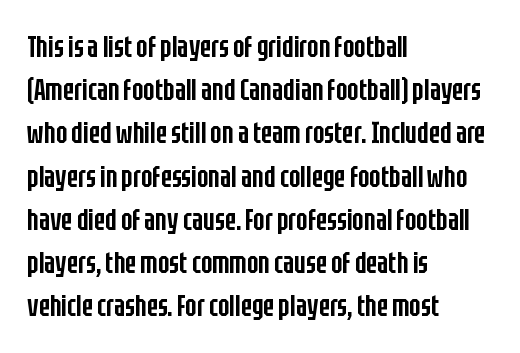
The image shows 30 px semibold, condensed sans-serif type, upright; set left-aligned, normal line spacing (1.44x), normal letter spacing, not underlined; low stroke contrast and a large x-height.
